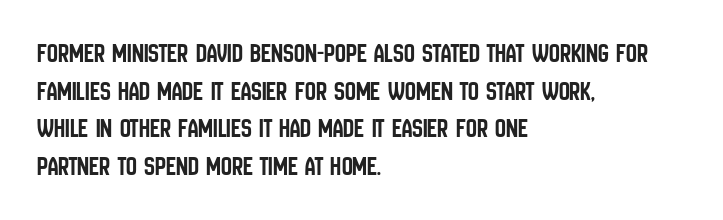
{"italic": "no", "underline": "no", "align": "left", "line_spacing": "normal", "line_spacing_ratio": 1.39, "letter_spacing": "normal", "letter_spacing_em": 0.0, "glyph_px": 27}
